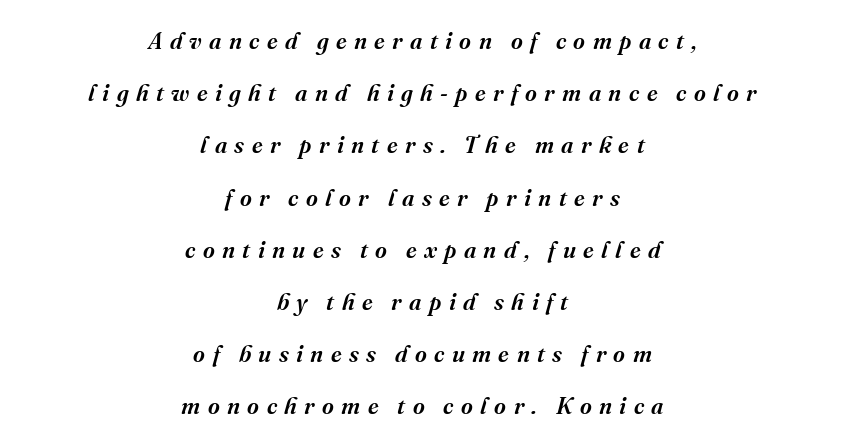
Q: Is the text bold? A: Semi-bold.
Q: Is the text italic (slanted)? A: Yes, it leans right by about 16 degrees.
Q: Is the text underlined? A: No.
Q: How is the paragraph aligned? A: Centered.
Q: Is the spacing between letters normal or unusually wide? A: Unusually wide.
Q: Is the spacing between lines tight, normal or loose? A: Loose.
